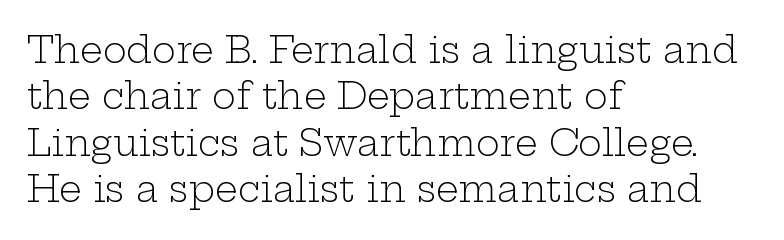
The image shows 36 px light, wide serif type, upright; set left-aligned, normal line spacing (1.29x), normal letter spacing, not underlined; low stroke contrast and a medium x-height.
